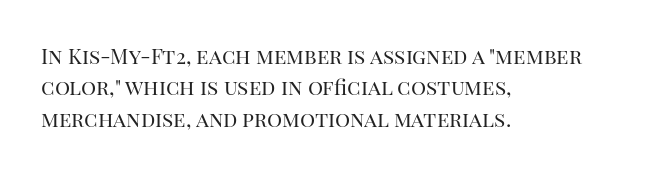
The image shows 21 px text type, upright; set left-aligned, normal line spacing (1.49x), normal letter spacing, not underlined.
